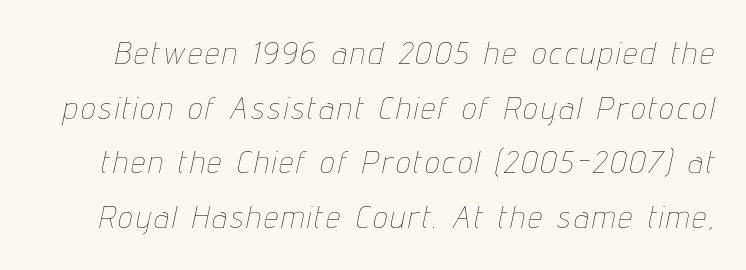
Q: Is the text bold? A: No.
Q: Is the text italic (slanted)? A: Yes, it leans right by about 12 degrees.
Q: Is the text underlined? A: No.
Q: Width (condensed, normal, or wide)? A: Condensed.
Q: Stroke contrast? A: Low.
Q: x-height? A: Medium.
Q: Monospaced? A: No.
